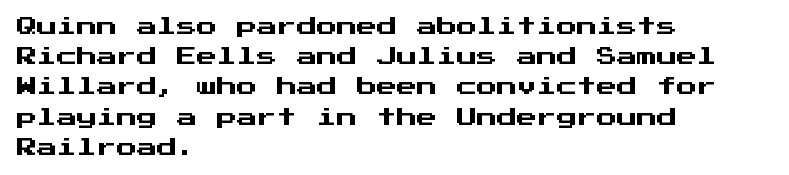
The image shows 20 px text type, upright; set left-aligned, normal line spacing (1.51x), normal letter spacing, not underlined.
